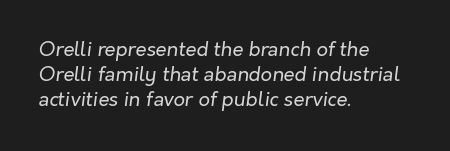
{"italic": "yes", "lean": "right", "slant_degrees": 7, "bold": "no", "underline": "no", "align": "left", "line_spacing": "normal", "line_spacing_ratio": 1.25, "letter_spacing": "normal", "letter_spacing_em": 0.0, "glyph_px": 20}
